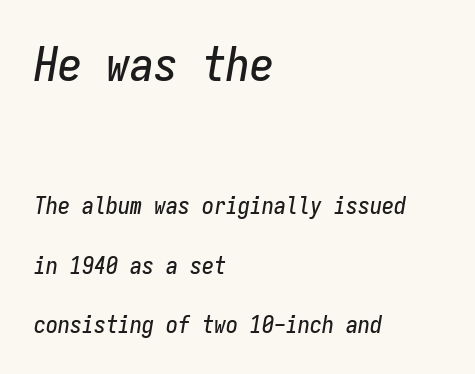
Q: Is the text italic (slanted)? A: Yes, it leans right by about 9 degrees.
Q: Is the text underlined? A: No.
Q: How is the paragraph aligned? A: Left-aligned.
Q: Is the spacing between letters normal or unusually wide? A: Normal.
Q: Is the spacing between lines tight, normal or loose? A: Loose.
Q: Which block of text is set in a larger size, the first (top) or the second (bottom)? A: The first (top) one.
Q: Width (condensed, normal, or wide)? A: Condensed.
Q: Stroke contrast? A: Low.
Q: x-height? A: Medium.
Q: Monospaced? A: Yes.
